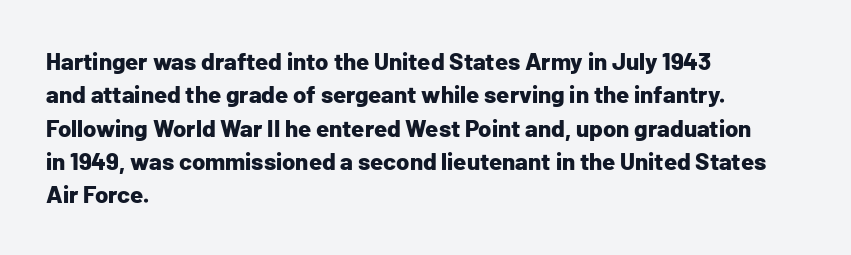
The image shows 24 px bold type, upright; set left-aligned, normal line spacing (1.39x), normal letter spacing, not underlined.
